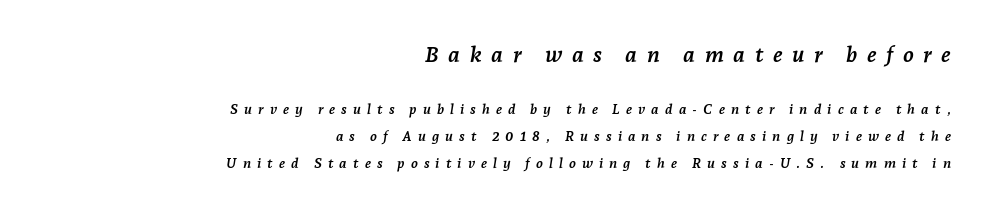
Each row of text sits above clean, open space. Alignment: flush right. Short note: letters widely spaced. Every letter is thick-stroked: bold, no question. The face used here appears at its bigger size in the upper chunk.
